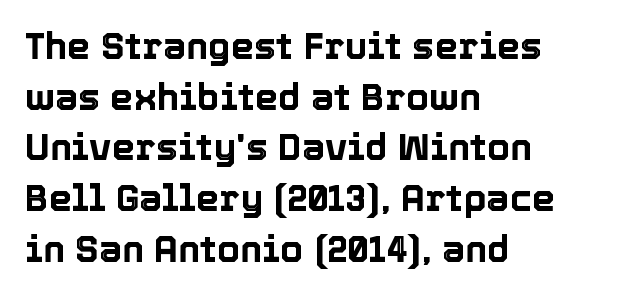
Q: Is the text italic (slanted)? A: No, it is upright.
Q: Is the text underlined? A: No.
Q: How is the paragraph aligned? A: Left-aligned.
Q: Is the spacing between letters normal or unusually wide? A: Normal.
Q: Is the spacing between lines tight, normal or loose? A: Normal.
Q: Width (condensed, normal, or wide)? A: Normal.
Q: x-height? A: Medium.
Q: Monospaced? A: No.
